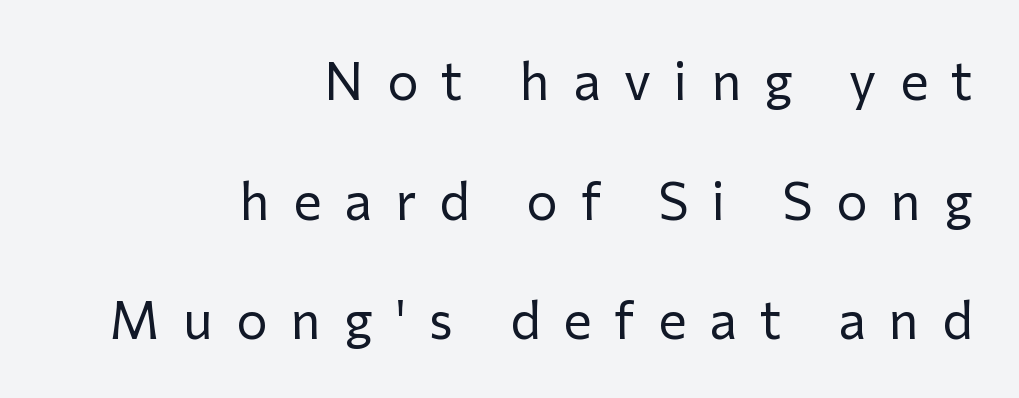
Q: Is the text bold? A: No.
Q: Is the text italic (slanted)? A: No, it is upright.
Q: Is the typeface a serif or a sans-serif typeface? A: Sans-serif.
Q: Is the text underlined? A: No.
Q: How is the paragraph aligned? A: Right-aligned.
Q: Is the spacing between letters normal or unusually wide? A: Unusually wide.
Q: Is the spacing between lines tight, normal or loose? A: Loose.
Q: Width (condensed, normal, or wide)? A: Normal.
Q: Stroke contrast? A: Low.
Q: x-height? A: Medium.
Q: Monospaced? A: No.
